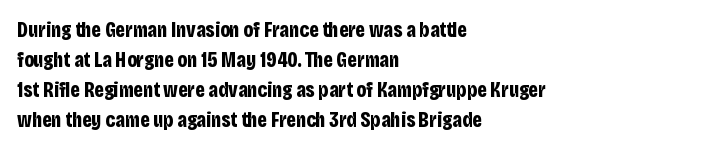
The font's upright variant was chosen for this text. These lines keep a tight, regular rhythm from letter to letter. Notice how thick the strokes are: this is what a full bold looks like. These lines sit exactly where default settings would place them.
